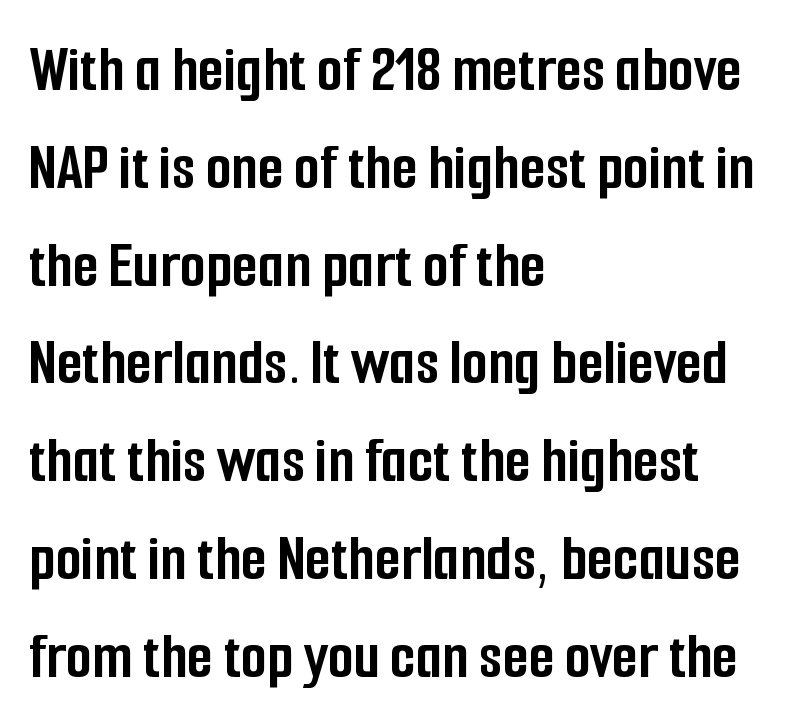
This sample has the flowing, uneven cadence of proportional lettering. Descender tails drop into unmarked territory. Stroke thickness is high; the sample reads as a true bold. Glyph-to-glyph distance matches everyday printed text.
